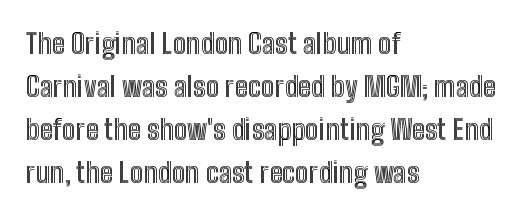
{"italic": "no", "width": "condensed", "x_height": "medium", "monospaced": "no", "underline": "no", "align": "left", "line_spacing": "normal", "line_spacing_ratio": 1.54, "letter_spacing": "normal", "letter_spacing_em": 0.0, "glyph_px": 28}
